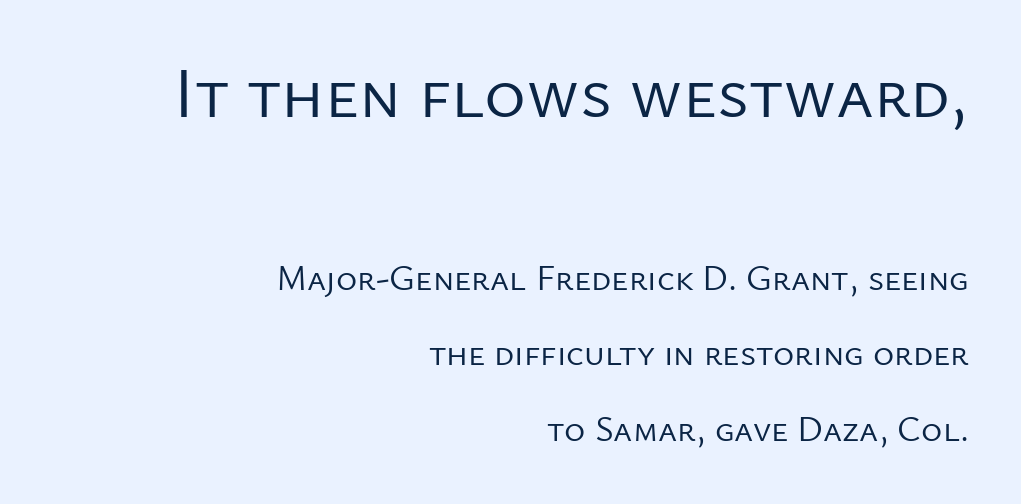
The image shows 71 px regular-weight sans-serif type, upright; set right-aligned, loose line spacing (2.09x), normal letter spacing, not underlined; the first (top) block is 1.97x larger; low stroke contrast and a medium x-height.
